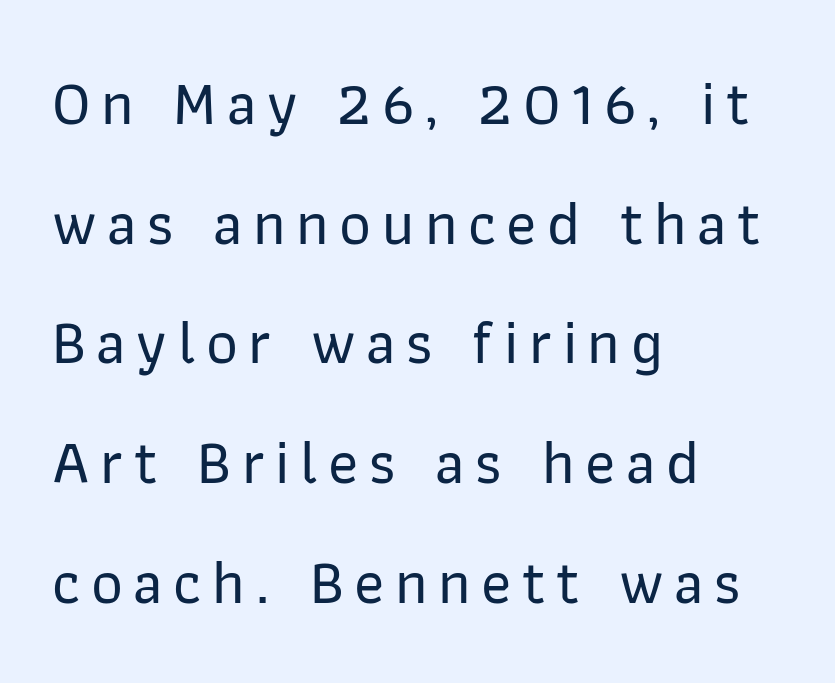
{"serif": "no", "italic": "no", "width": "normal", "stroke_contrast": "low", "x_height": "medium", "monospaced": "no", "underline": "no", "align": "left", "line_spacing": "loose", "line_spacing_ratio": 1.93, "glyph_px": 62}
